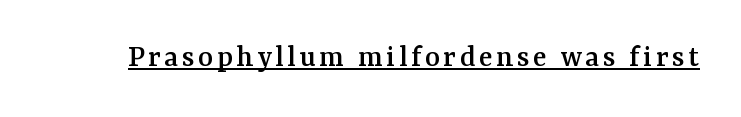
The image shows 32 px serif type, upright; set underlined; medium stroke contrast and a medium x-height.
